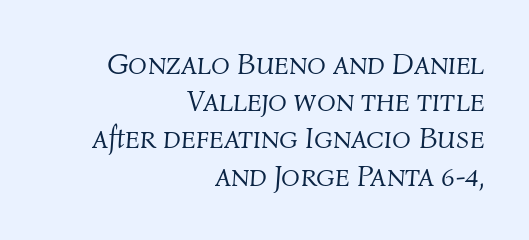
Q: Is the text bold? A: No.
Q: Is the text italic (slanted)? A: Yes, it leans right by about 4 degrees.
Q: Is the text underlined? A: No.
Q: How is the paragraph aligned? A: Right-aligned.
Q: Is the spacing between letters normal or unusually wide? A: Normal.
Q: Width (condensed, normal, or wide)? A: Normal.
Q: Stroke contrast? A: Medium.
Q: x-height? A: Medium.
Q: Monospaced? A: No.
